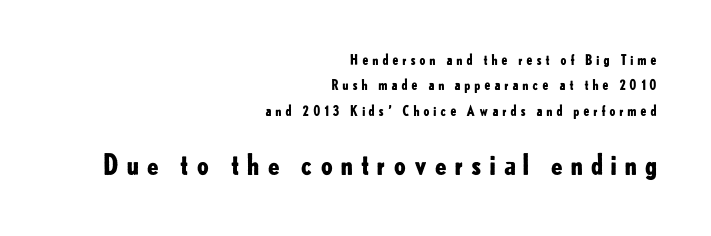
Q: Is the text bold? A: Yes.
Q: Is the text italic (slanted)? A: No, it is upright.
Q: Is the typeface a serif or a sans-serif typeface? A: Sans-serif.
Q: Is the text underlined? A: No.
Q: How is the paragraph aligned? A: Right-aligned.
Q: Is the spacing between letters normal or unusually wide? A: Unusually wide.
Q: Which block of text is set in a larger size, the first (top) or the second (bottom)? A: The second (bottom) one.
Q: Width (condensed, normal, or wide)? A: Normal.
Q: Stroke contrast? A: Low.
Q: x-height? A: Small.
Q: Monospaced? A: No.
